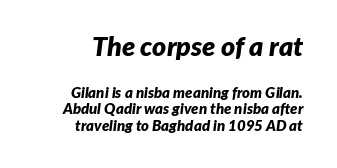
You can tell it's italic because the verticals aren't actually vertical. On the weight axis this lands at bold, roughly 700. No extra tracking has been applied to these lines. Has an underline been added? It has not.
